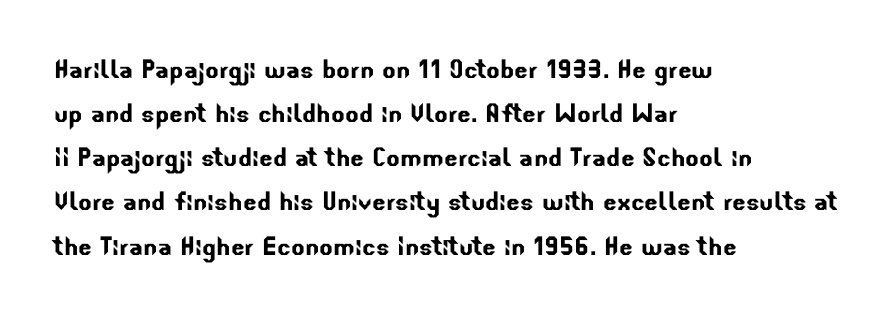
{"serif": "no", "width": "normal", "stroke_contrast": "low", "x_height": "small", "monospaced": "no", "underline": "no", "align": "left", "line_spacing": "normal", "line_spacing_ratio": 1.38, "letter_spacing": "normal", "letter_spacing_em": 0.0, "glyph_px": 32}
